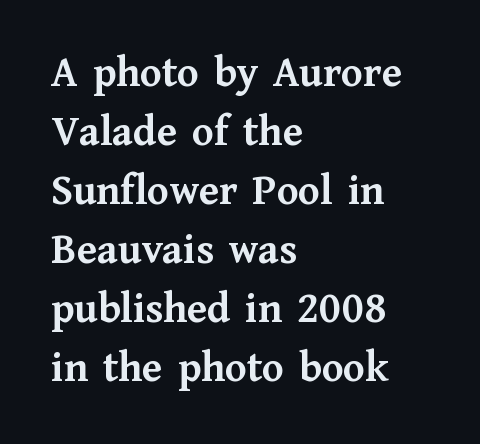
Q: Is the text bold? A: Yes.
Q: Is the text italic (slanted)? A: No, it is upright.
Q: Is the typeface a serif or a sans-serif typeface? A: Serif.
Q: Is the text underlined? A: No.
Q: How is the paragraph aligned? A: Left-aligned.
Q: Is the spacing between letters normal or unusually wide? A: Normal.
Q: Is the spacing between lines tight, normal or loose? A: Normal.
Q: Width (condensed, normal, or wide)? A: Normal.
Q: Stroke contrast? A: Medium.
Q: x-height? A: Medium.
Q: Monospaced? A: No.
